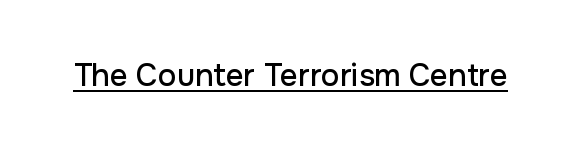
The image shows 31 px sans-serif type, upright; set normal letter spacing, underlined; low stroke contrast and a medium x-height.
